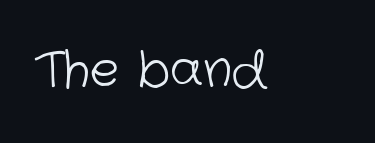
{"serif": "no", "bold": "no", "weight": "light", "width": "normal", "stroke_contrast": "low", "x_height": "medium", "monospaced": "no", "underline": "no", "letter_spacing": "normal", "letter_spacing_em": 0.0, "glyph_px": 49}
